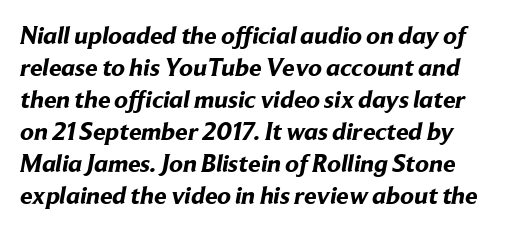
Underlining? Definitely not there. Is the type bold? Yes — the strokes are clearly thick and heavy. Tracking value appears to be zero — textbook default spacing. The rows are spaced the way most documents space them.
